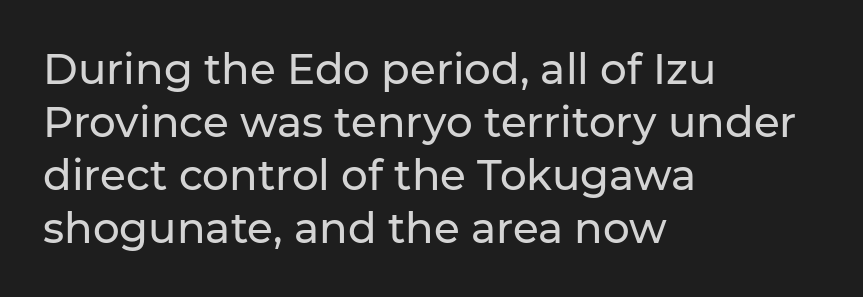
Nothing sits at the stroke ends, so this counts as sans-serif. Nope, not italic — everything's standing straight. The paragraph shown leans on its left margin. The strip under each line holds only bare page. The face used here is rendered with its standard letterfit.
